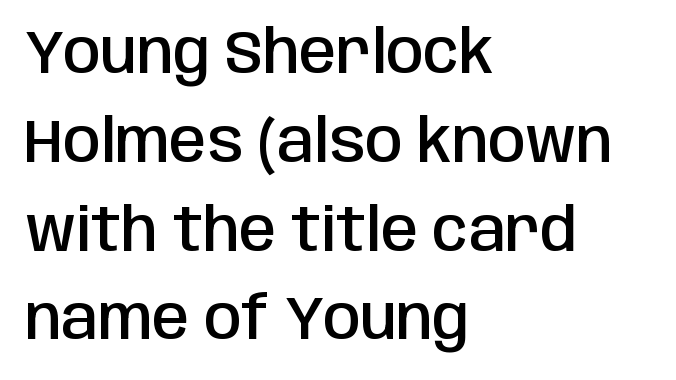
The image shows 60 px semibold, condensed sans-serif type, upright; set left-aligned, normal line spacing (1.48x), normal letter spacing, not underlined; low stroke contrast and a large x-height.
